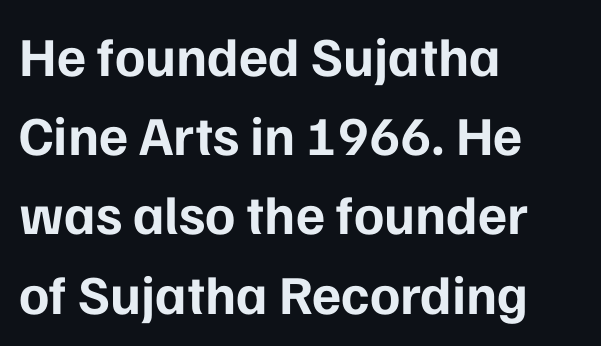
The image shows 55 px bold sans-serif type, upright; set left-aligned, normal line spacing (1.44x), normal letter spacing, not underlined; low stroke contrast and a medium x-height.
